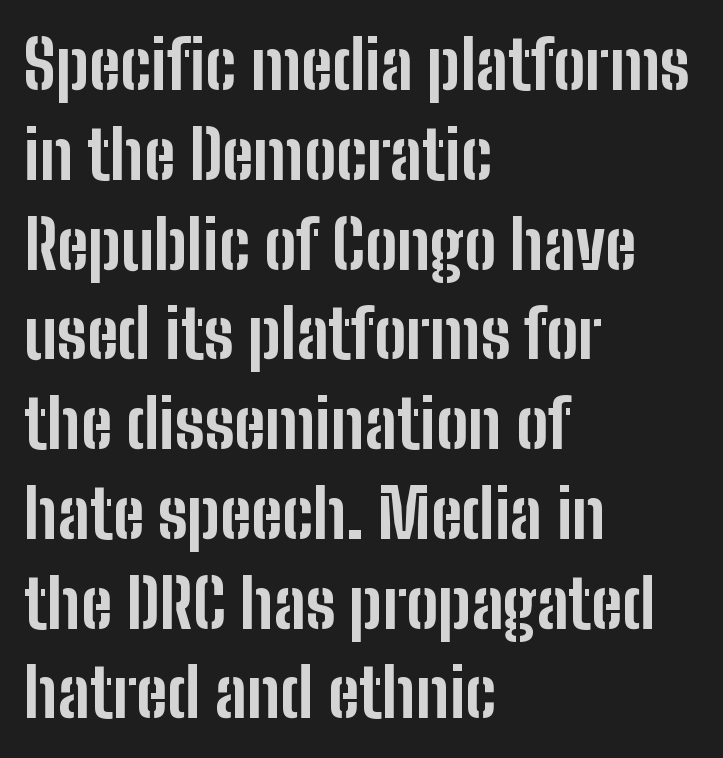
The image shows 67 px bold, condensed sans-serif type, upright; set left-aligned, normal line spacing (1.34x), normal letter spacing, not underlined; low stroke contrast and a medium x-height.
